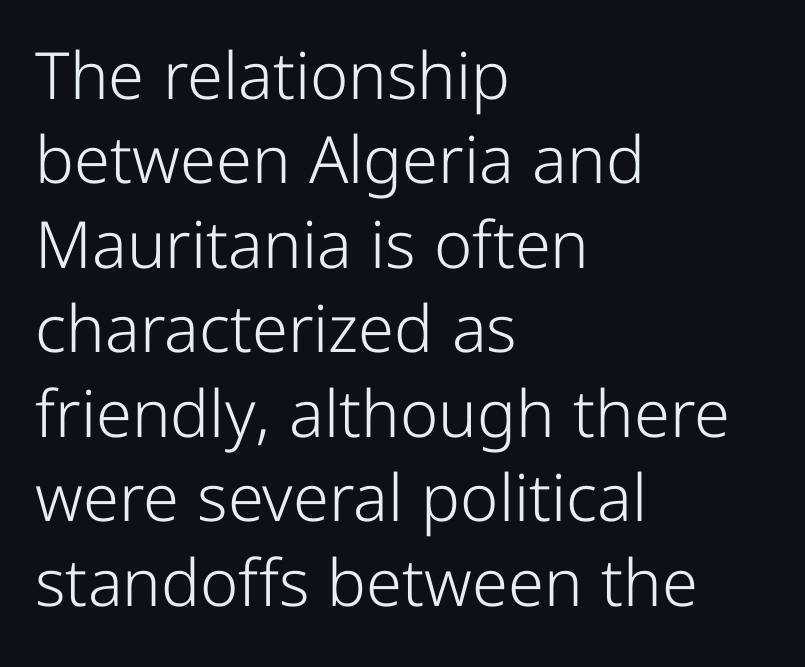
The image shows 65 px light, condensed sans-serif type, upright; set left-aligned, normal line spacing (1.3x), normal letter spacing, not underlined; low stroke contrast and a medium x-height.
